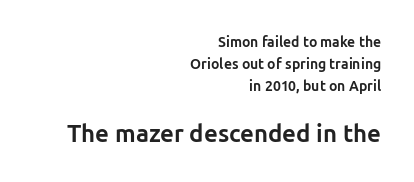
The words here are not underlined. Inter-character spacing is left at the font's built-in metrics. Teacher's note: observe the even right margin — that is flush-right alignment. These words are printed bold, with thick strokes throughout. This block has exactly the height ordinary leading produces.
